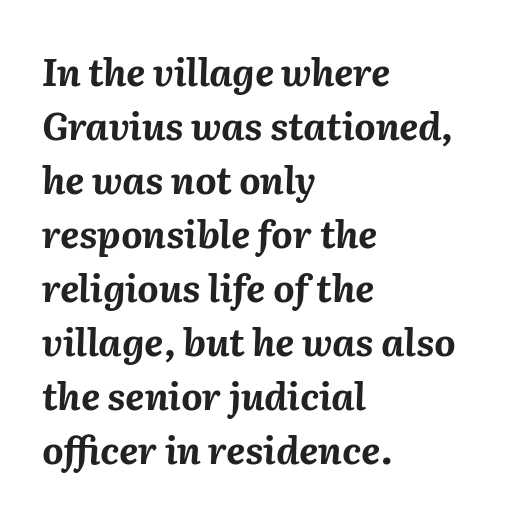
Q: Is the text bold? A: Yes.
Q: Is the text italic (slanted)? A: Yes, it leans right by about 2 degrees.
Q: Is the text underlined? A: No.
Q: How is the paragraph aligned? A: Left-aligned.
Q: Is the spacing between letters normal or unusually wide? A: Normal.
Q: Is the spacing between lines tight, normal or loose? A: Normal.
Q: Width (condensed, normal, or wide)? A: Normal.
Q: Stroke contrast? A: Medium.
Q: x-height? A: Medium.
Q: Monospaced? A: No.
